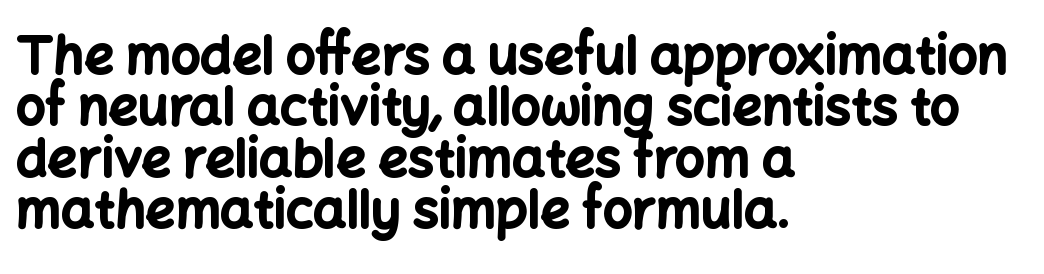
The image shows 52 px bold sans-serif type, upright; set left-aligned, tight line spacing (0.99x), normal letter spacing, not underlined; low stroke contrast and a medium x-height.
